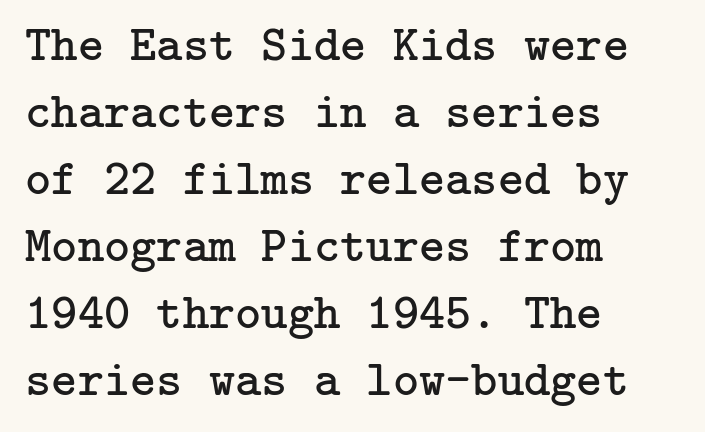
Vertical stems look standard width or narrower in stroke. Does the copy run flush right? No — it runs flush left. No italicization has been applied; the sample stays upright. No extra tracking has been applied to these lines.
